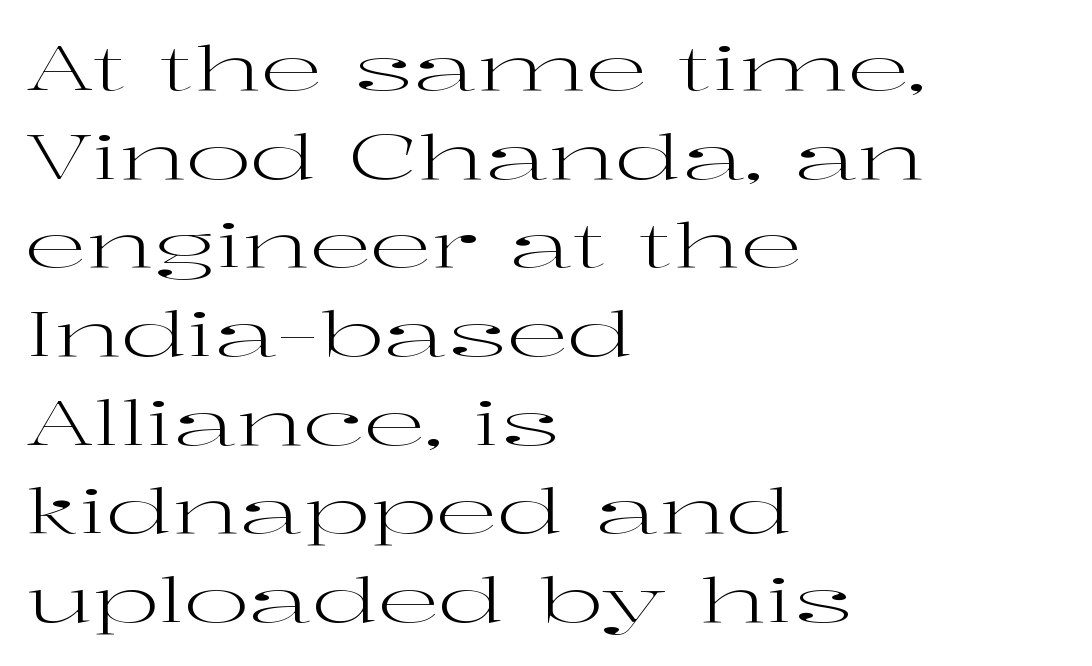
The rendering uses a moderate line-height, typical for paragraphs. Bold? No — there's no thickening of the strokes. To sum up the face: it has serifs. Words float on clear page, feet unadorned. Do the characters align in a grid? No, the font is proportional. These lines stack with their left ends in a neat column.
